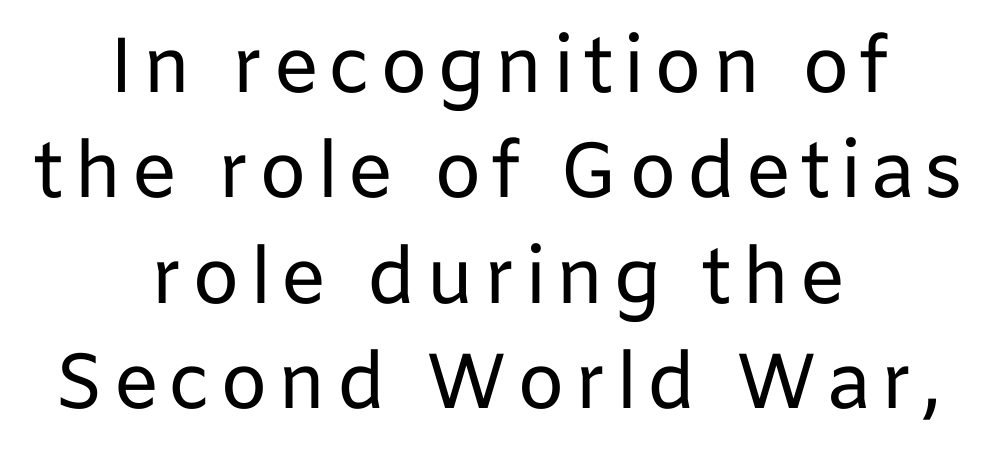
{"serif": "no", "italic": "no", "bold": "no", "weight": "regular", "width": "normal", "stroke_contrast": "low", "x_height": "medium", "monospaced": "no", "underline": "no", "align": "center", "line_spacing": "normal", "line_spacing_ratio": 1.35, "glyph_px": 78}
